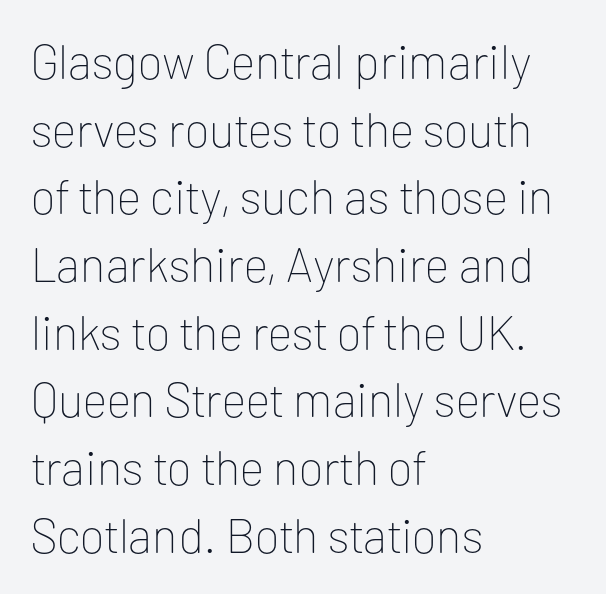
{"serif": "no", "italic": "no", "bold": "no", "weight": "thin", "width": "normal", "stroke_contrast": "low", "x_height": "medium", "monospaced": "no", "underline": "no", "align": "left", "line_spacing": "normal", "line_spacing_ratio": 1.41, "letter_spacing": "normal", "letter_spacing_em": 0.0, "glyph_px": 48}
